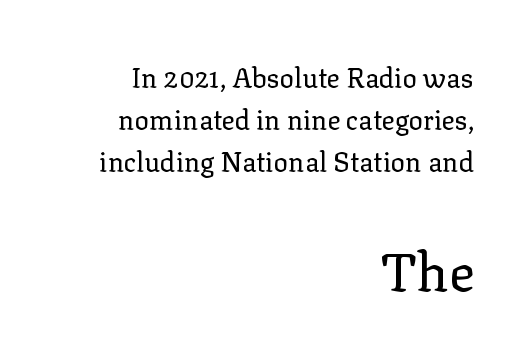
{"serif": "yes", "italic": "no", "bold": "no", "weight": "regular", "width": "normal", "stroke_contrast": "low", "x_height": "medium", "monospaced": "no", "underline": "no", "align": "right", "line_spacing": "normal", "line_spacing_ratio": 1.56, "letter_spacing": "normal", "letter_spacing_em": 0.0, "larger_block": "second", "size_ratio": 2.0, "glyph_px": 54}
